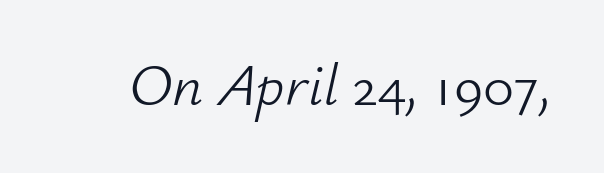
{"italic": "yes", "lean": "right", "slant_degrees": 12, "bold": "no", "weight": "light", "width": "normal", "stroke_contrast": "low", "x_height": "small", "monospaced": "no", "underline": "no", "letter_spacing": "normal", "letter_spacing_em": 0.0, "glyph_px": 60}
